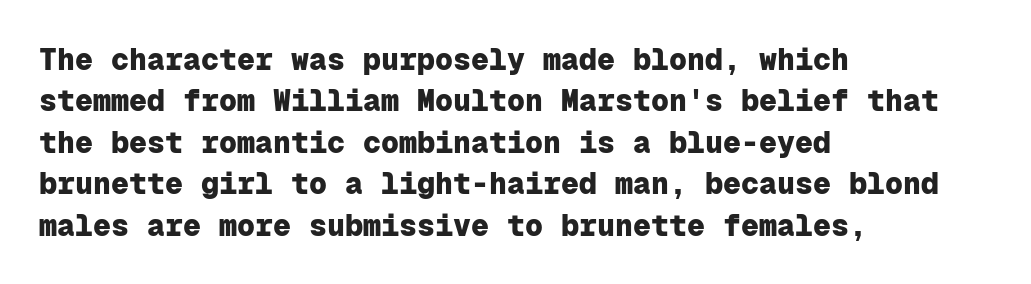
Underlining? Definitely not there. Stroke thickness is high; the sample reads as a true bold. The leading is moderate, giving the passage an even texture. The font family rendered here belongs to the sans-serif group. A typesetter would call this monospace, since all characters share one set width.
